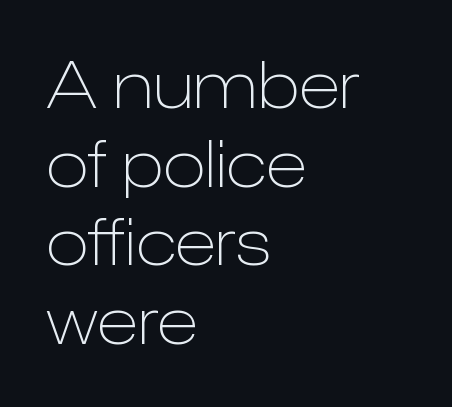
Typeset ragged right — the left edge is the straight one. Has an underline been added? It has not. Nope, not italic — everything's standing straight. On a weight scale, this lands at 450 or below.
